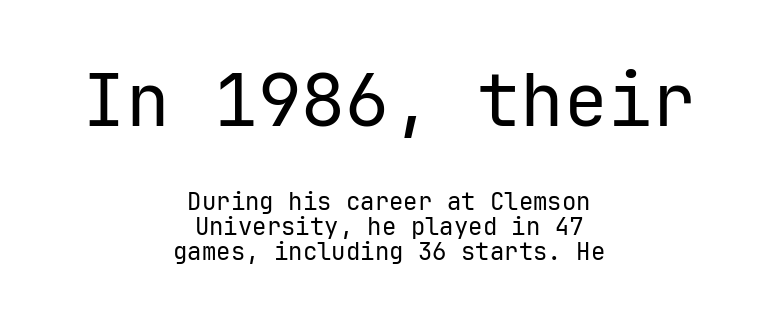
If you measured baseline to baseline, you'd find a short distance. Caption: multi-line text, centered on the measure. The cut favours lightness, reaching ordinary text weight at its darkest. The axis of the letterforms is exactly vertical. The baseline area is clear. The letters in the upper block stand taller than those in the block below.
